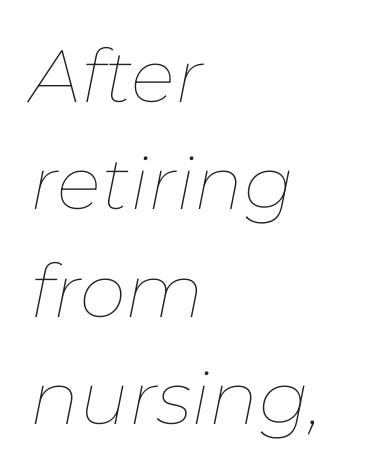
Q: Is the text bold? A: No.
Q: Is the text italic (slanted)? A: Yes, it leans right by about 11 degrees.
Q: Is the text underlined? A: No.
Q: How is the paragraph aligned? A: Left-aligned.
Q: Is the spacing between letters normal or unusually wide? A: Normal.
Q: Is the spacing between lines tight, normal or loose? A: Normal.
Q: Width (condensed, normal, or wide)? A: Normal.
Q: Stroke contrast? A: Low.
Q: x-height? A: Medium.
Q: Monospaced? A: No.
